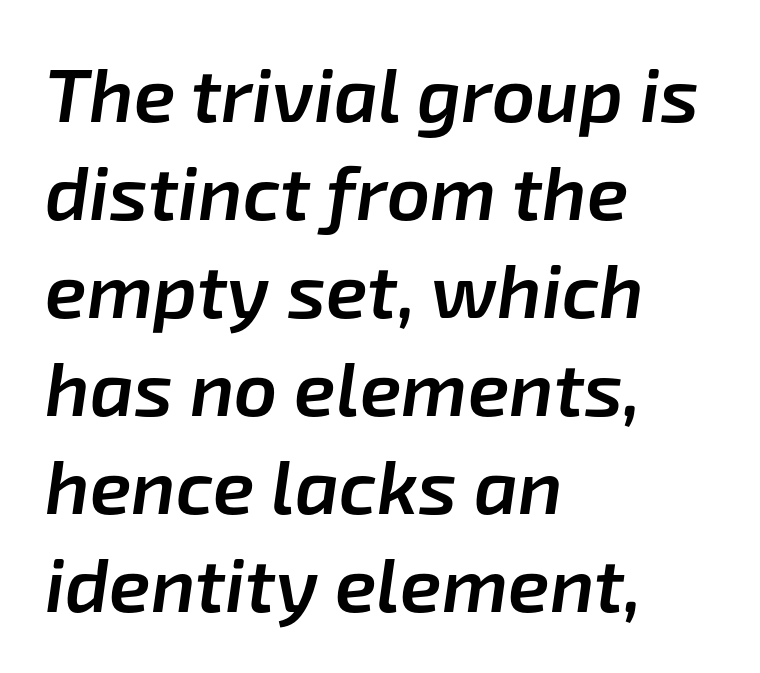
The glyphs are unaccompanied by any horizontal stroke below them. The space between consecutive lines is moderate. The letters advance in unequal steps, a hallmark of proportional type. It's the slanting kind of type. The face used here is a semibold: visibly heavier than regular, lighter than bold. Characters follow at the spacing the type designer built in.
